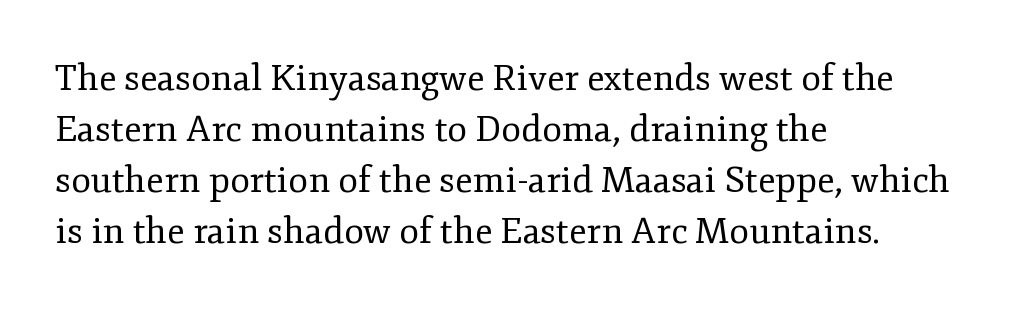
Q: Is the text bold? A: No.
Q: Is the text italic (slanted)? A: No, it is upright.
Q: Is the typeface a serif or a sans-serif typeface? A: Serif.
Q: Is the text underlined? A: No.
Q: How is the paragraph aligned? A: Left-aligned.
Q: Is the spacing between letters normal or unusually wide? A: Normal.
Q: Is the spacing between lines tight, normal or loose? A: Normal.
Q: Width (condensed, normal, or wide)? A: Normal.
Q: Stroke contrast? A: Low.
Q: x-height? A: Small.
Q: Monospaced? A: No.
